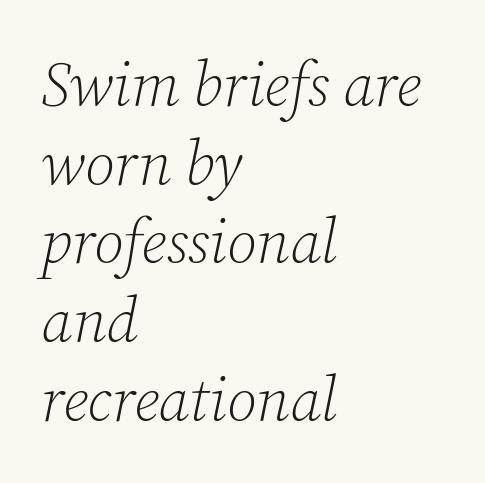
Letters have the restrained weight of plain body copy at most. Does the type have serifs? Yes, each stem ends in a small foot. Descenders hang freely into open space. The type is set solid horizontally, with unmodified tracking. Line spacing here is normal.
